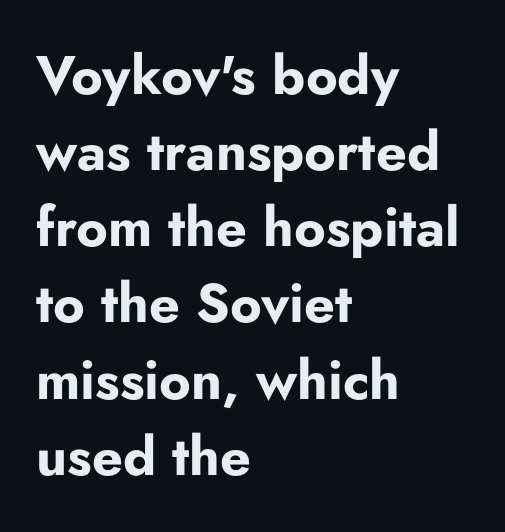
The image shows 54 px bold sans-serif type, upright; set left-aligned, normal line spacing (1.41x), normal letter spacing, not underlined; low stroke contrast and a small x-height.
